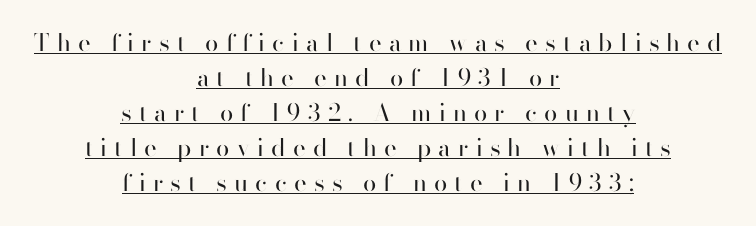
{"italic": "no", "bold": "no", "underline": "yes", "align": "center", "line_spacing": "normal", "line_spacing_ratio": 1.46, "letter_spacing": "wide", "letter_spacing_em": 0.3, "glyph_px": 24}
